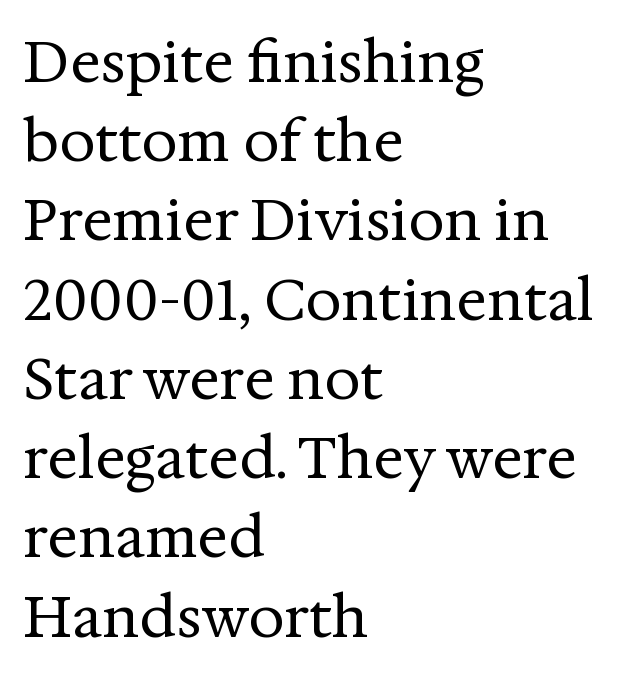
{"serif": "yes", "italic": "no", "bold": "no", "weight": "regular", "width": "normal", "stroke_contrast": "medium", "x_height": "medium", "monospaced": "no", "underline": "no", "align": "left", "line_spacing": "normal", "line_spacing_ratio": 1.39, "letter_spacing": "normal", "letter_spacing_em": 0.0, "glyph_px": 57}
